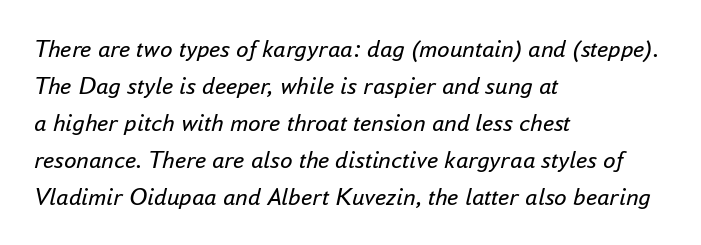
A student would call this left alignment; a typographer would say flush left, rag right. Is the type slanted? Yes — the strokes lean at a clear angle. The weight would be labelled regular, book, light, or lighter still. Letter spacing: default.
